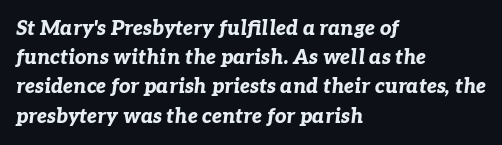
The rows are spaced the way most documents space them. Pretty heavy lettering here — definitely bold. Plain, unruled lines of type. Leftover space on each line is placed entirely after the last word. Each word holds together tightly as a unit, with standard inter-letter gaps.
